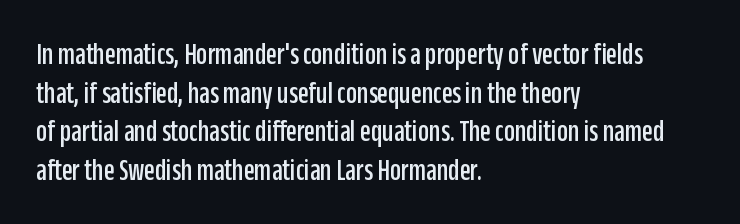
{"serif": "no", "italic": "no", "width": "condensed", "stroke_contrast": "low", "x_height": "large", "monospaced": "no", "underline": "no", "align": "left", "line_spacing": "normal", "line_spacing_ratio": 1.25, "letter_spacing": "normal", "letter_spacing_em": 0.0, "glyph_px": 31}
